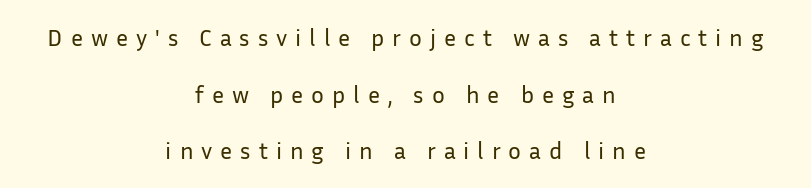
The image shows 24 px text type, upright; set centered, loose line spacing (2.36x), unusually wide letter spacing (+0.33 em), not underlined.
